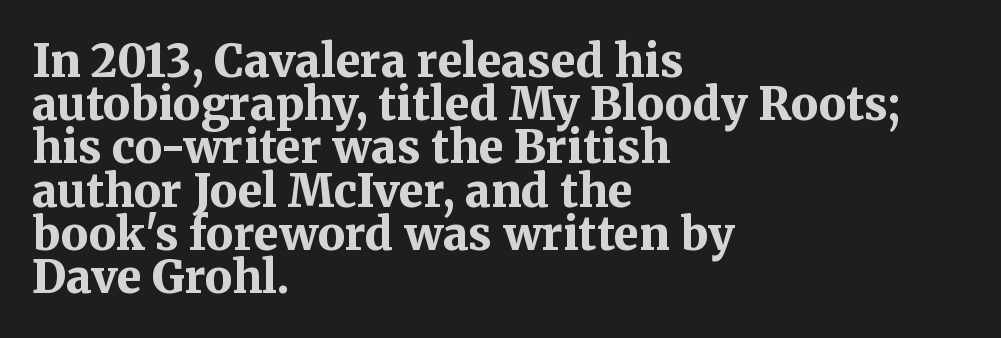
{"serif": "yes", "italic": "no", "bold": "yes", "weight": "bold", "width": "normal", "stroke_contrast": "medium", "x_height": "medium", "monospaced": "no", "underline": "no", "align": "left", "line_spacing": "tight", "line_spacing_ratio": 0.96, "letter_spacing": "normal", "letter_spacing_em": 0.0, "glyph_px": 45}
